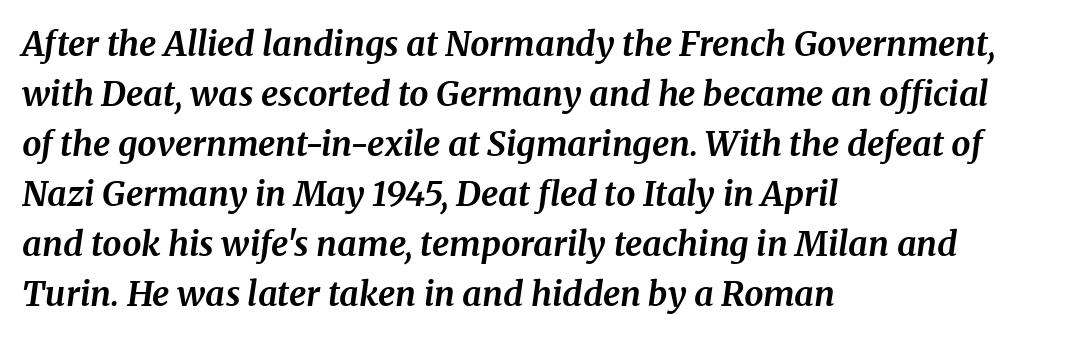
Yep, those are serifs on the letters. Posture: slanted. Every letter is thick-stroked: bold, no question. These lines are rendered in a variable-pitch font. Reading down the block, your eye returns to a fixed left position each line.
